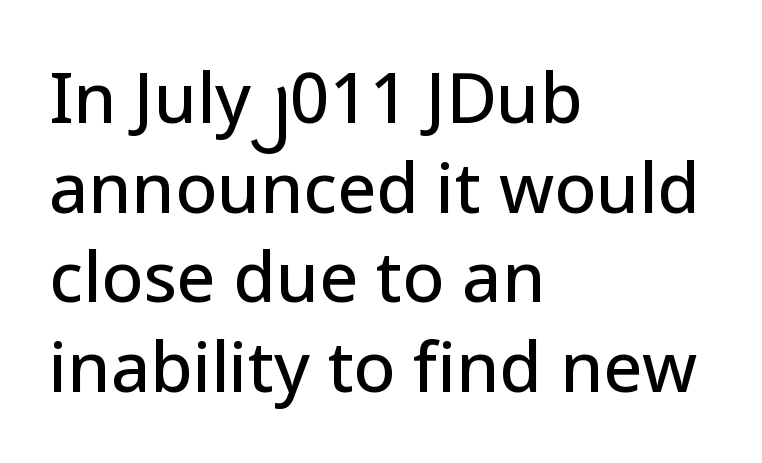
The image shows 69 px sans-serif type, upright; set left-aligned, normal line spacing (1.3x), normal letter spacing, not underlined; low stroke contrast and a medium x-height.
